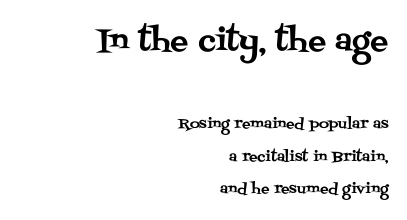
Q: Is the text italic (slanted)? A: No, it is upright.
Q: Is the typeface a serif or a sans-serif typeface? A: Serif.
Q: Is the text underlined? A: No.
Q: How is the paragraph aligned? A: Right-aligned.
Q: Is the spacing between letters normal or unusually wide? A: Normal.
Q: Is the spacing between lines tight, normal or loose? A: Loose.
Q: Which block of text is set in a larger size, the first (top) or the second (bottom)? A: The first (top) one.
Q: Width (condensed, normal, or wide)? A: Normal.
Q: Stroke contrast? A: Medium.
Q: x-height? A: Large.
Q: Monospaced? A: No.
